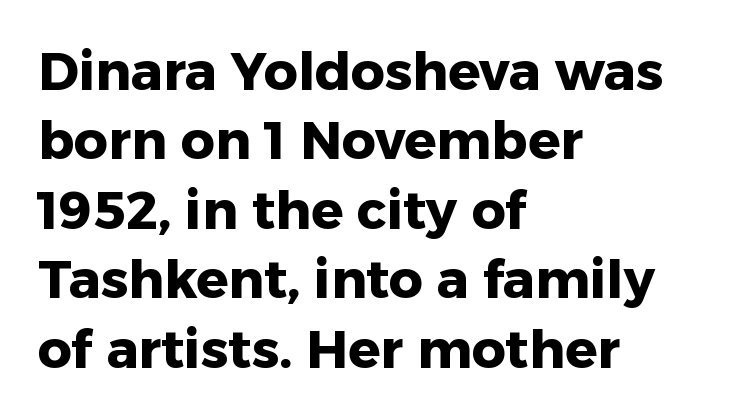
{"serif": "no", "italic": "no", "bold": "yes", "weight": "heavy", "width": "normal", "stroke_contrast": "low", "x_height": "medium", "monospaced": "no", "underline": "no", "align": "left", "line_spacing": "normal", "line_spacing_ratio": 1.31, "letter_spacing": "normal", "letter_spacing_em": 0.0, "glyph_px": 53}
